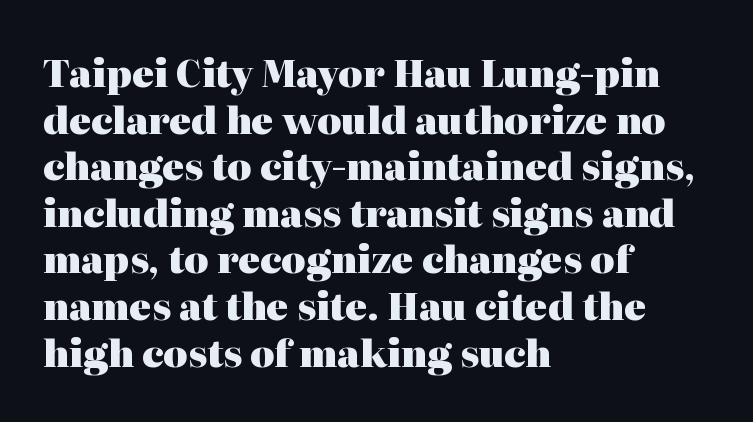
{"serif": "yes", "italic": "no", "bold": "yes", "weight": "heavy", "width": "normal", "stroke_contrast": "high", "x_height": "medium", "monospaced": "no", "underline": "no", "align": "left", "line_spacing": "normal", "line_spacing_ratio": 1.26, "letter_spacing": "normal", "letter_spacing_em": 0.0, "glyph_px": 37}
